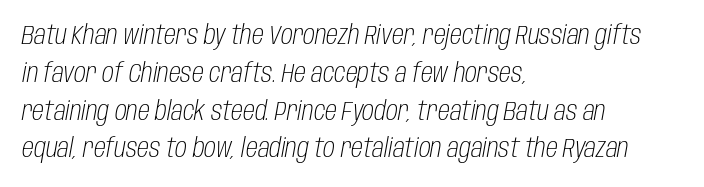
What's the leading like? Ordinary, nothing unusual. Where is the straight margin? On the left. Style check: oblique. This rendering features lettering with no underline.
